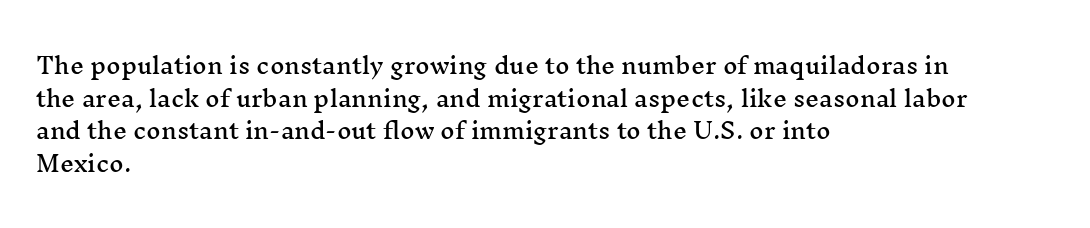
{"italic": "no", "underline": "no", "align": "left", "line_spacing": "normal", "line_spacing_ratio": 1.48, "letter_spacing": "normal", "letter_spacing_em": 0.0, "glyph_px": 22}
